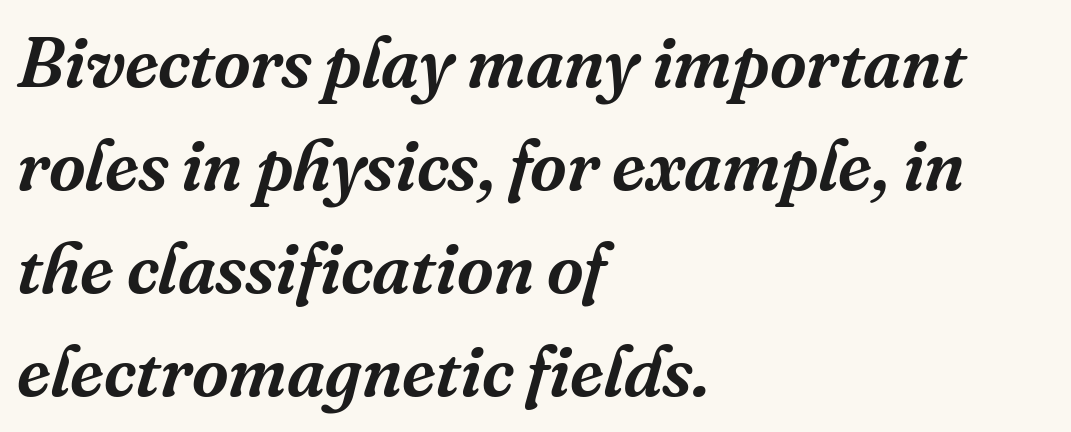
The image shows 71 px serif type, italic (leaning right); set left-aligned, normal line spacing (1.45x), normal letter spacing, not underlined; medium stroke contrast and a medium x-height.
